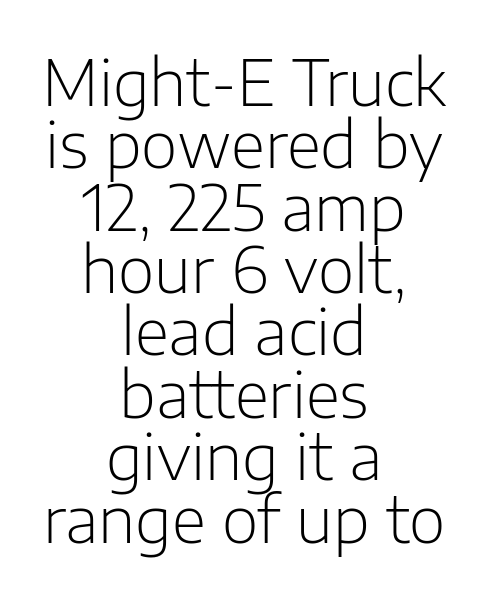
Q: Is the text bold? A: No.
Q: Is the text italic (slanted)? A: No, it is upright.
Q: Is the typeface a serif or a sans-serif typeface? A: Sans-serif.
Q: Is the text underlined? A: No.
Q: How is the paragraph aligned? A: Centered.
Q: Is the spacing between letters normal or unusually wide? A: Normal.
Q: Is the spacing between lines tight, normal or loose? A: Tight.
Q: Width (condensed, normal, or wide)? A: Normal.
Q: Stroke contrast? A: Low.
Q: x-height? A: Medium.
Q: Monospaced? A: No.
